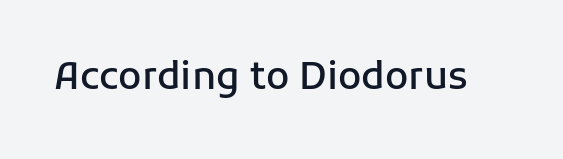
The image shows 38 px semibold sans-serif type, upright; set normal letter spacing, not underlined; low stroke contrast and a medium x-height.
